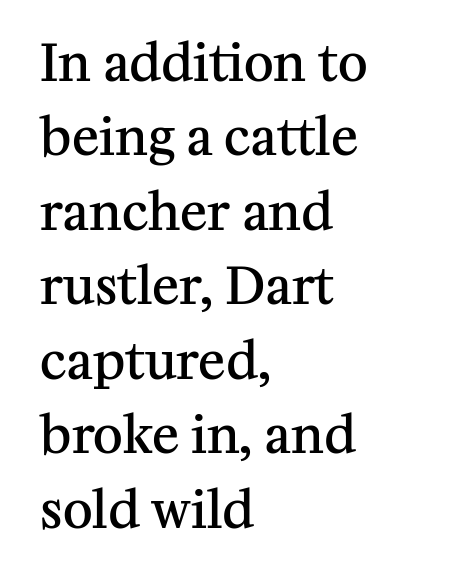
The designer went with a serif here, giving each stem small feet. Each letter keeps its own natural width here, so spacing adapts to shape. Anything drawn beneath the words? Only blank space. A fair bit of extra ink — the face is semibold, not bold. The letterforms sit shoulder to shoulder at normal distance. Reading down the block, your eye returns to a fixed left position each line.
